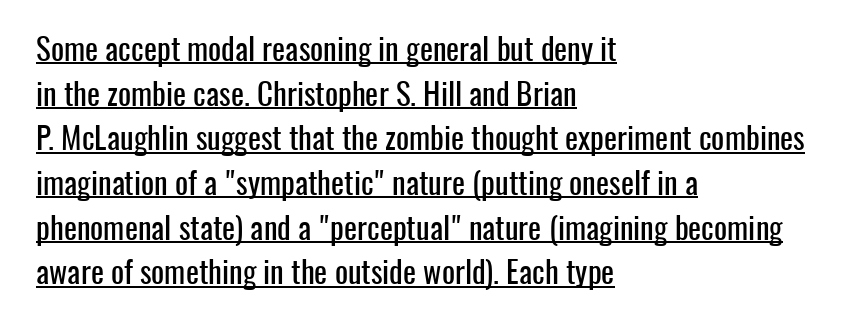
The image shows 31 px condensed sans-serif type, upright; set left-aligned, normal line spacing (1.44x), normal letter spacing, underlined; low stroke contrast and a medium x-height.
